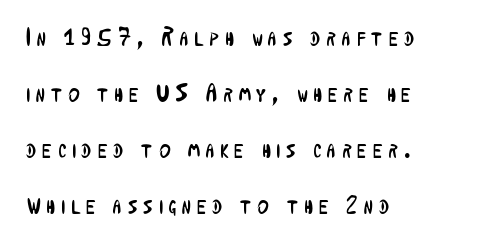
The image shows 24 px text type, upright; set left-aligned, loose line spacing (2.33x), unusually wide letter spacing (+0.25 em), not underlined.
